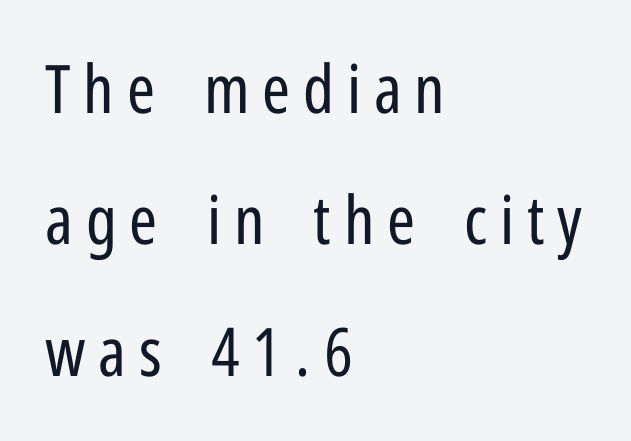
The image shows 67 px regular-weight, condensed sans-serif type, upright; set left-aligned, loose line spacing (1.96x), not underlined; low stroke contrast and a medium x-height.
